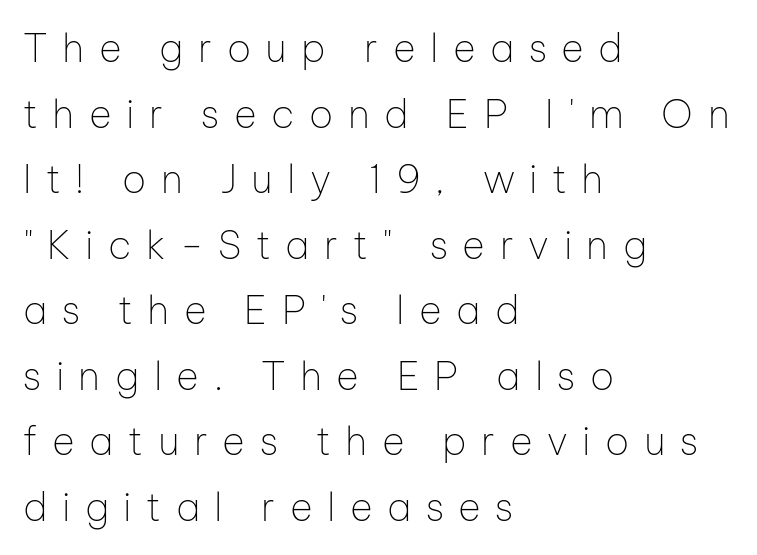
{"serif": "no", "italic": "no", "bold": "no", "weight": "thin", "width": "normal", "stroke_contrast": "low", "x_height": "medium", "monospaced": "no", "underline": "no", "align": "left", "line_spacing": "normal", "line_spacing_ratio": 1.68, "letter_spacing": "wide", "letter_spacing_em": 0.37, "glyph_px": 39}
